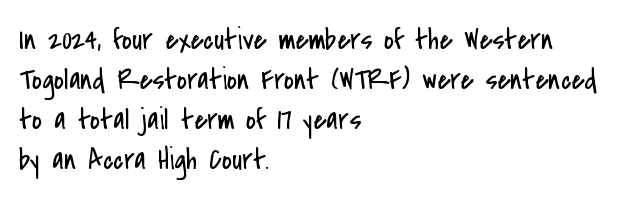
Q: Is the text bold? A: No.
Q: Is the text italic (slanted)? A: No, it is upright.
Q: Is the typeface a serif or a sans-serif typeface? A: Sans-serif.
Q: Is the text underlined? A: No.
Q: How is the paragraph aligned? A: Left-aligned.
Q: Is the spacing between letters normal or unusually wide? A: Normal.
Q: Is the spacing between lines tight, normal or loose? A: Normal.
Q: Width (condensed, normal, or wide)? A: Condensed.
Q: Stroke contrast? A: Low.
Q: x-height? A: Small.
Q: Monospaced? A: No.
